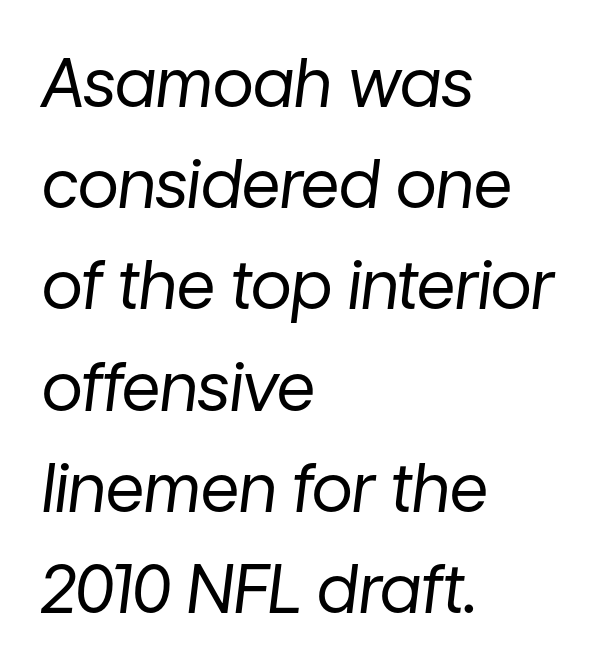
Varying glyph widths throughout — classic text-font behaviour. The rows are spaced the way most documents space them. Between one letter and the next there's only the usual sliver of space. These lines were composed using italics. Stems here are at most as thick as an everyday book face. Clear beneath every line of the passage.
